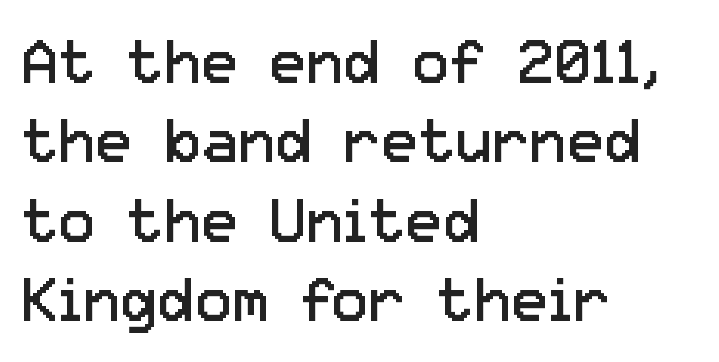
{"serif": "no", "italic": "no", "bold": "no", "weight": "regular", "width": "normal", "stroke_contrast": "low", "x_height": "medium", "monospaced": "no", "underline": "no", "align": "left", "line_spacing": "normal", "line_spacing_ratio": 1.28, "letter_spacing": "normal", "letter_spacing_em": 0.0, "glyph_px": 62}
